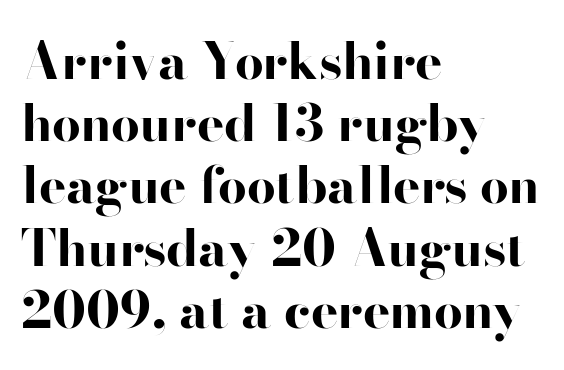
Q: Is the text bold? A: Yes.
Q: Is the text italic (slanted)? A: No, it is upright.
Q: Is the typeface a serif or a sans-serif typeface? A: Sans-serif.
Q: Is the text underlined? A: No.
Q: How is the paragraph aligned? A: Left-aligned.
Q: Is the spacing between letters normal or unusually wide? A: Normal.
Q: Width (condensed, normal, or wide)? A: Wide.
Q: Stroke contrast? A: High.
Q: x-height? A: Small.
Q: Monospaced? A: No.
